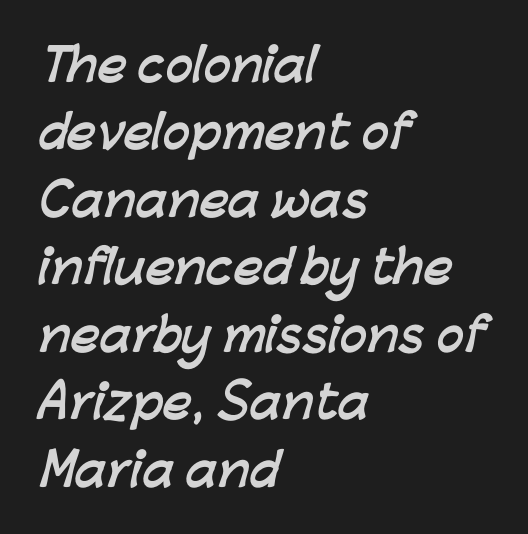
You can tell from the bare stems that sans-serif type was used. What's the leading like? Ordinary, nothing unusual. Strong, thick strokes mark this as bold type. The passage is arranged the way most books set body copy — flush left. Think of a printed novel: that variable character pitch is what you see here.
